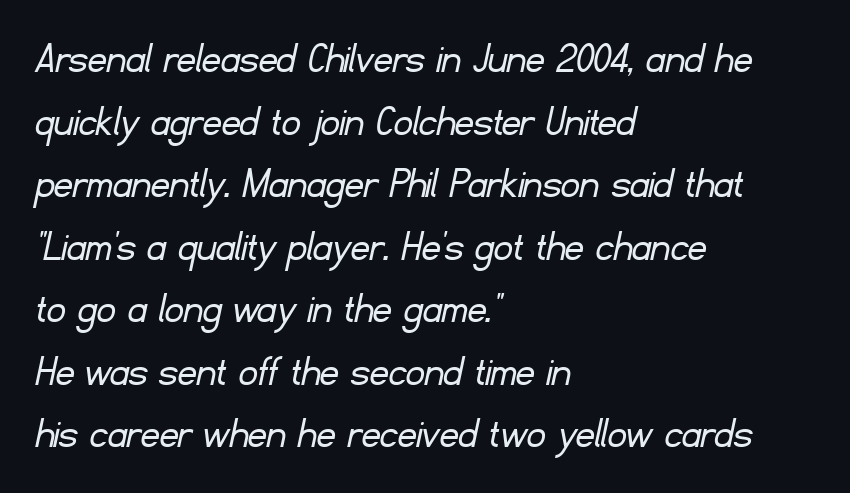
{"serif": "no", "bold": "no", "weight": "light", "width": "normal", "stroke_contrast": "low", "x_height": "small", "monospaced": "no", "underline": "no", "align": "left", "line_spacing": "normal", "line_spacing_ratio": 1.36, "letter_spacing": "normal", "letter_spacing_em": 0.0, "glyph_px": 46}
